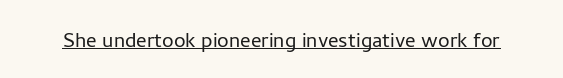
Q: Is the text bold? A: No.
Q: Is the text italic (slanted)? A: No, it is upright.
Q: Is the text underlined? A: Yes.
Q: Is the spacing between letters normal or unusually wide? A: Normal.
